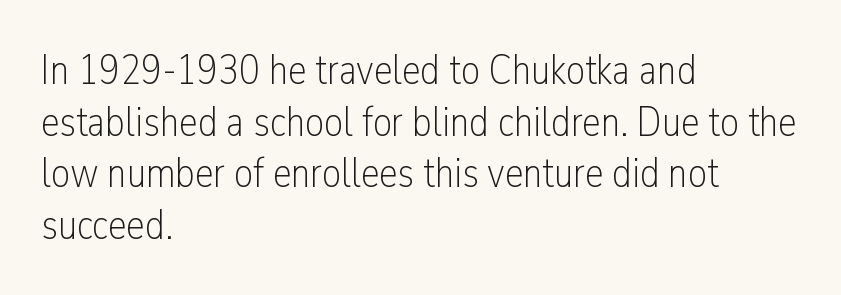
The image shows 42 px light, condensed sans-serif type, upright; set left-aligned, line spacing 1.23x, normal letter spacing, not underlined; low stroke contrast and a medium x-height.
